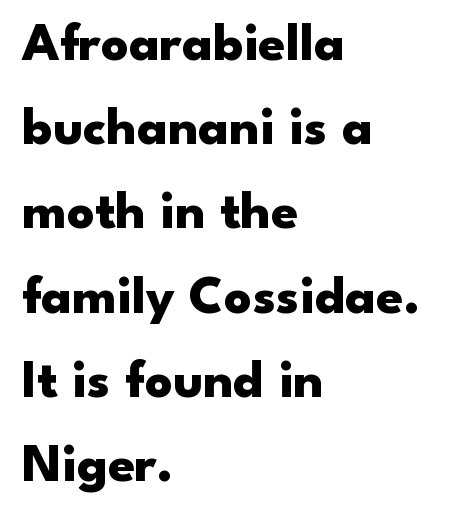
The image shows 54 px heavy, wide sans-serif type, upright; set left-aligned, normal line spacing (1.56x), normal letter spacing, not underlined; low stroke contrast and a small x-height.
